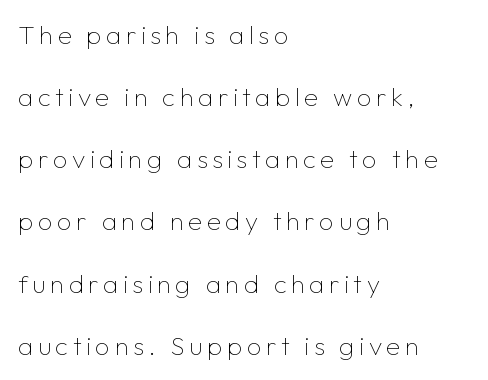
In terms of leading, this rendering errs on the spacious side. No letter is thick-stroked: the sample isn't bold. Each row of text sits above clean, open space. The passage is arranged the way most books set body copy — flush left.
